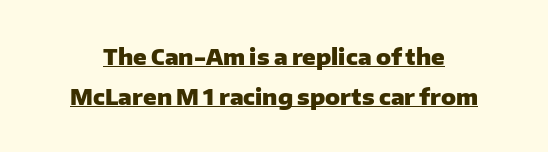
{"italic": "no", "bold": "yes", "underline": "yes", "line_spacing_ratio": 1.8, "letter_spacing": "normal", "letter_spacing_em": 0.0, "glyph_px": 22}
